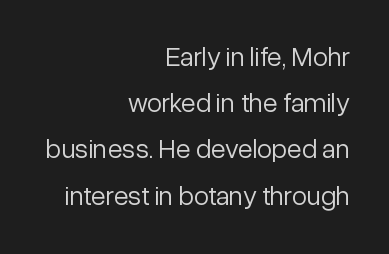
Q: Is the text bold? A: No.
Q: Is the text italic (slanted)? A: No, it is upright.
Q: Is the text underlined? A: No.
Q: How is the paragraph aligned? A: Right-aligned.
Q: Is the spacing between letters normal or unusually wide? A: Normal.
